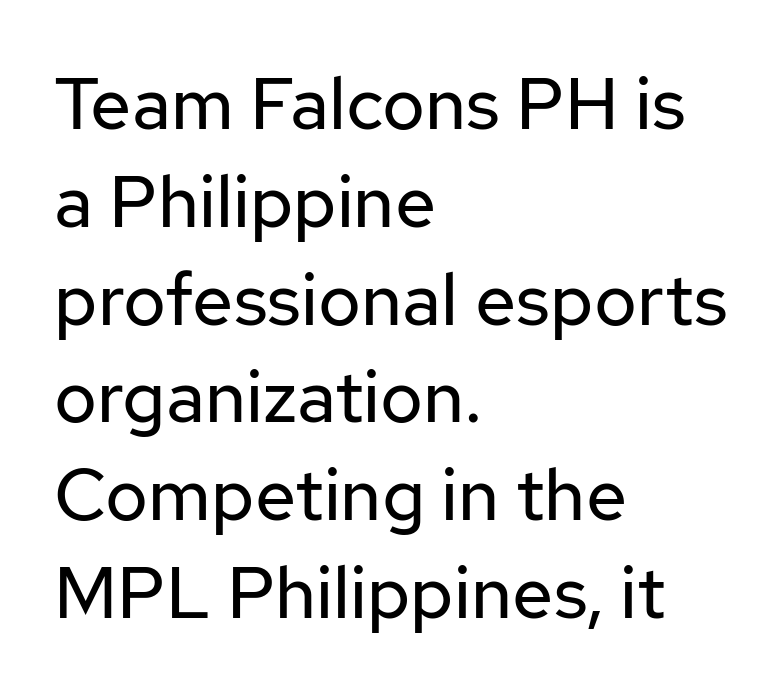
The image shows 73 px regular-weight sans-serif type, upright; set left-aligned, normal line spacing (1.34x), normal letter spacing, not underlined; low stroke contrast and a medium x-height.
